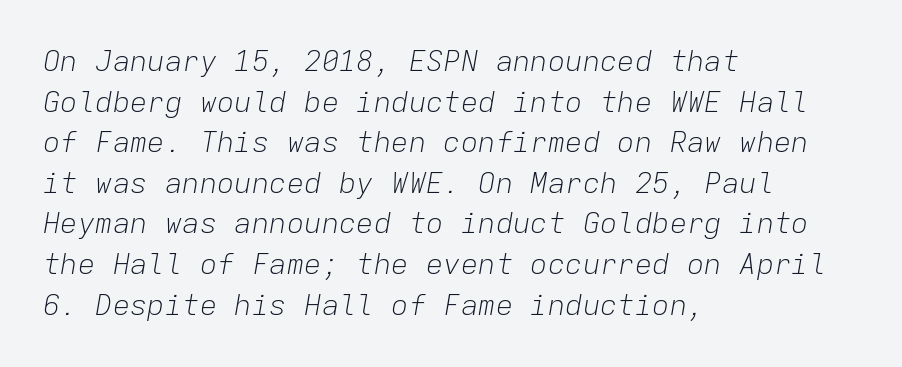
Descender tails drop into unmarked territory. A normal amount of white space separates one row of letters from the next. The passage shown has conventional tracking throughout. Spacing verdict: monospaced, one width for all characters.
